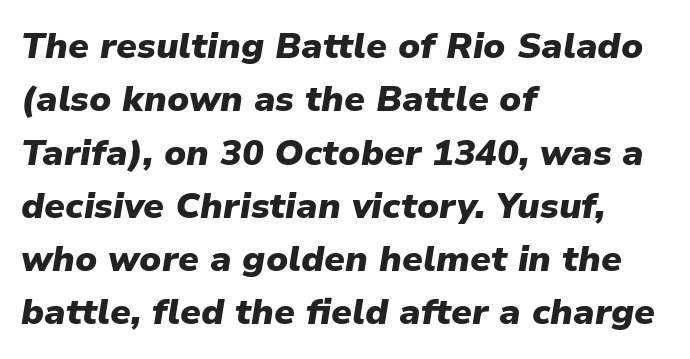
The whole block is typeset with a tilt. The rendering uses a moderate line-height, typical for paragraphs. Default kerning and tracking; the words read as compact shapes. Strong, thick strokes mark this as bold type. A typesetter would call this proportional, since set widths differ per character.
